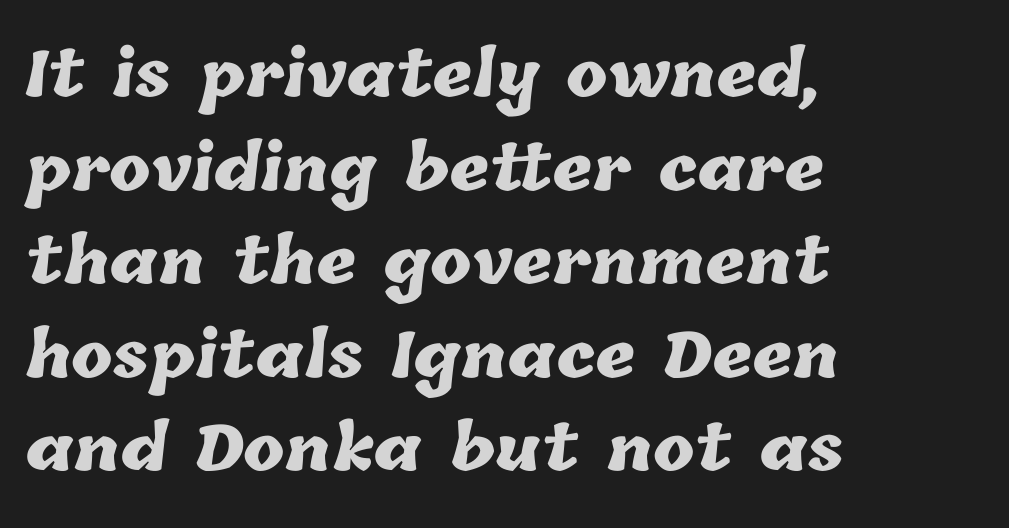
Q: Is the text bold? A: Yes.
Q: Is the text underlined? A: No.
Q: How is the paragraph aligned? A: Left-aligned.
Q: Is the spacing between letters normal or unusually wide? A: Normal.
Q: Is the spacing between lines tight, normal or loose? A: Normal.
Q: Width (condensed, normal, or wide)? A: Normal.
Q: Stroke contrast? A: Low.
Q: x-height? A: Medium.
Q: Monospaced? A: No.
